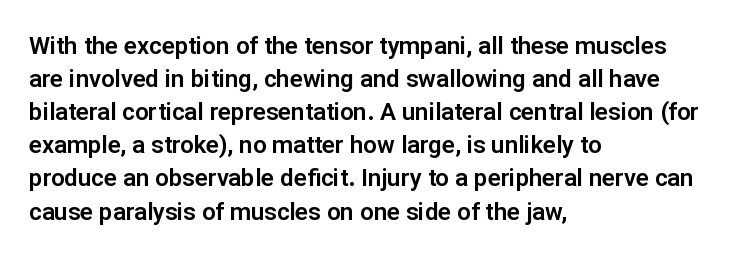
Q: Is the text italic (slanted)? A: No, it is upright.
Q: Is the text underlined? A: No.
Q: How is the paragraph aligned? A: Left-aligned.
Q: Is the spacing between letters normal or unusually wide? A: Normal.
Q: Is the spacing between lines tight, normal or loose? A: Normal.
